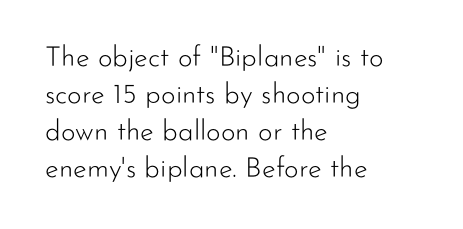
The image shows 28 px light sans-serif type, upright; set left-aligned, normal line spacing (1.32x), normal letter spacing, not underlined; low stroke contrast and a small x-height.
